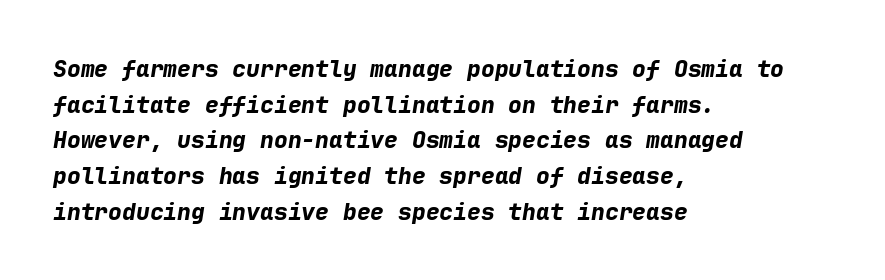
{"italic": "yes", "lean": "right", "slant_degrees": 9, "bold": "yes", "underline": "no", "align": "left", "line_spacing": "normal", "line_spacing_ratio": 1.55, "letter_spacing": "normal", "letter_spacing_em": 0.0, "glyph_px": 23}
